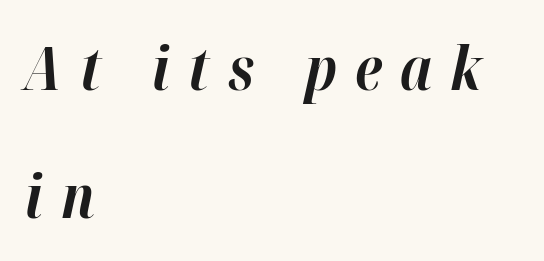
The image shows 61 px bold type, italic (leaning right); set left-aligned, loose line spacing (2.1x), unusually wide letter spacing (+0.3 em), not underlined; high stroke contrast and a medium x-height.
